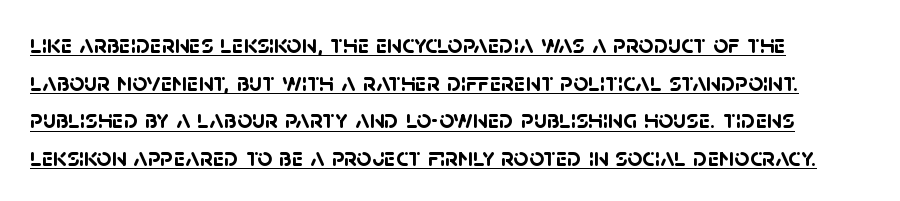
Underline: present. The passage shown stacks its lines at a standard gap. The tracking reads as untouched default to a designer's eye. I'd describe the lettering as bold — thick and assertive. Does the copy run flush right? No — it runs flush left.
